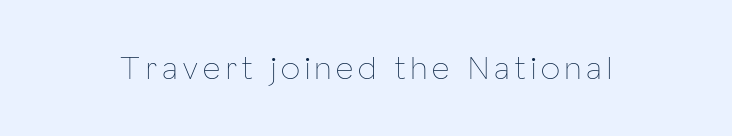
Q: Is the text bold? A: No.
Q: Is the text italic (slanted)? A: No, it is upright.
Q: Is the text underlined? A: No.
Q: Width (condensed, normal, or wide)? A: Condensed.
Q: Stroke contrast? A: Low.
Q: x-height? A: Medium.
Q: Monospaced? A: No.
